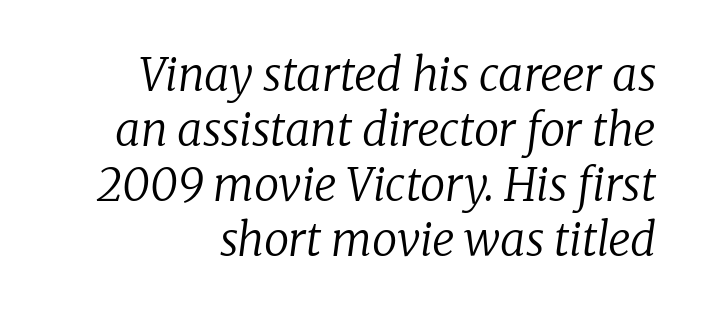
Q: Is the text bold? A: No.
Q: Is the text italic (slanted)? A: Yes, it leans right by about 8 degrees.
Q: Is the typeface a serif or a sans-serif typeface? A: Serif.
Q: Is the text underlined? A: No.
Q: How is the paragraph aligned? A: Right-aligned.
Q: Is the spacing between letters normal or unusually wide? A: Normal.
Q: Width (condensed, normal, or wide)? A: Normal.
Q: Stroke contrast? A: Low.
Q: x-height? A: Medium.
Q: Monospaced? A: No.
